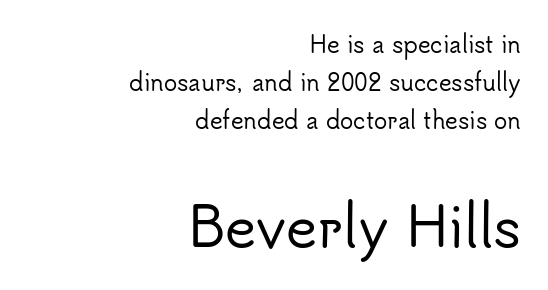
{"serif": "no", "italic": "no", "width": "normal", "stroke_contrast": "low", "x_height": "small", "monospaced": "no", "underline": "no", "align": "right", "line_spacing_ratio": 1.72, "letter_spacing": "normal", "letter_spacing_em": 0.0, "larger_block": "second", "size_ratio": 2.45, "glyph_px": 54}
